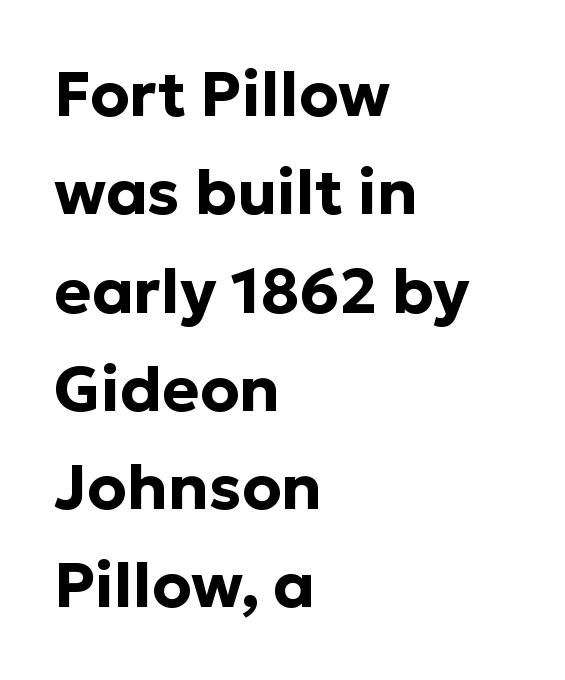
The image shows 63 px bold sans-serif type, upright; set left-aligned, normal line spacing (1.56x), normal letter spacing, not underlined; low stroke contrast and a medium x-height.
